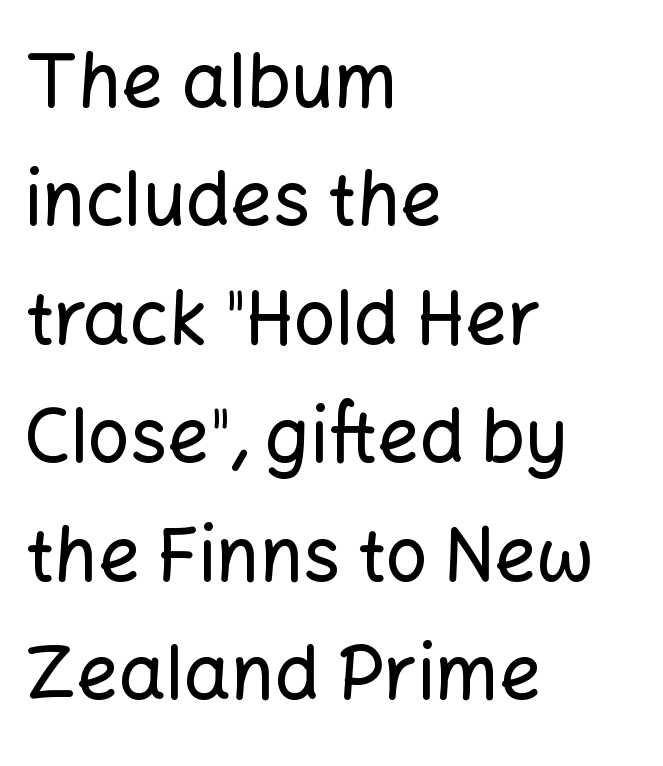
{"serif": "no", "italic": "no", "width": "normal", "stroke_contrast": "low", "x_height": "medium", "monospaced": "no", "underline": "no", "align": "left", "line_spacing": "normal", "line_spacing_ratio": 1.6, "letter_spacing": "normal", "letter_spacing_em": 0.0, "glyph_px": 74}
